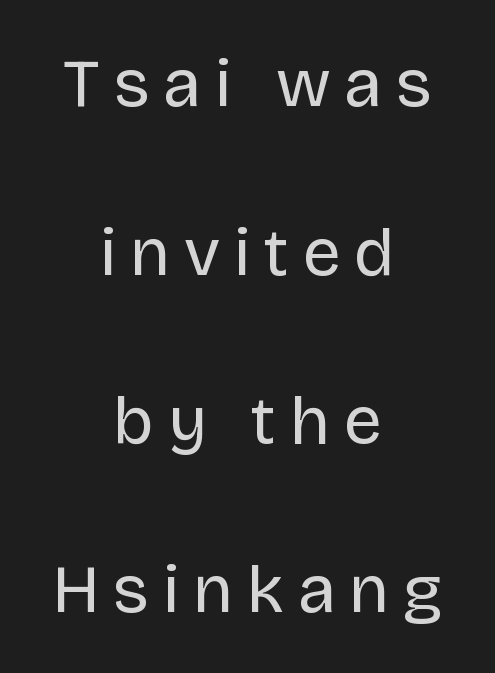
{"serif": "no", "italic": "no", "bold": "no", "weight": "regular", "width": "normal", "stroke_contrast": "low", "x_height": "large", "monospaced": "no", "underline": "no", "align": "center", "line_spacing": "loose", "line_spacing_ratio": 2.48, "letter_spacing": "wide", "letter_spacing_em": 0.2, "glyph_px": 68}
